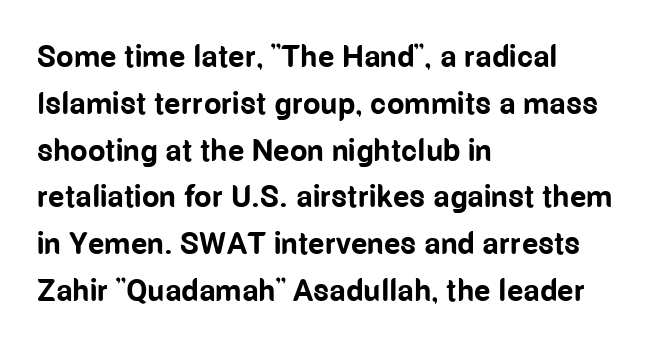
The image shows 31 px bold, condensed sans-serif type, upright; set left-aligned, normal line spacing (1.51x), normal letter spacing, not underlined; low stroke contrast and a medium x-height.
